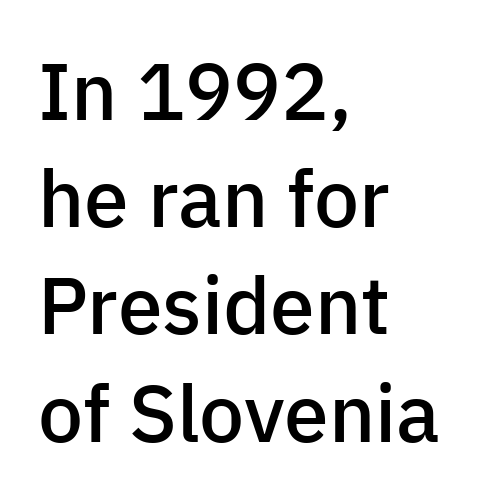
{"serif": "no", "italic": "no", "bold": "semi", "weight": "semibold", "width": "normal", "stroke_contrast": "low", "x_height": "medium", "monospaced": "no", "underline": "no", "align": "left", "line_spacing": "normal", "line_spacing_ratio": 1.34, "letter_spacing": "normal", "letter_spacing_em": 0.0, "glyph_px": 80}
